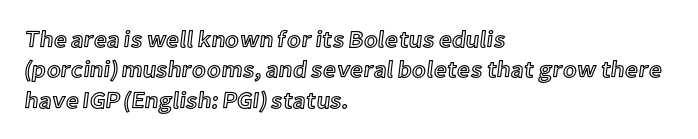
The face used here is rendered with its standard letterfit. These lines are set flush left with a ragged right edge. The glyphs are unaccompanied by any horizontal stroke below them. Normally led — the rows are evenly, conventionally spaced.
